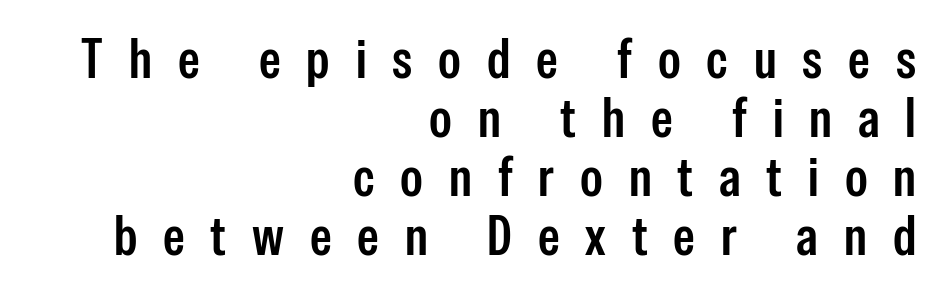
The image shows 55 px semibold, condensed sans-serif type, upright; set right-aligned, tight line spacing (1.07x), unusually wide letter spacing (+0.47 em), not underlined; low stroke contrast and a medium x-height.
